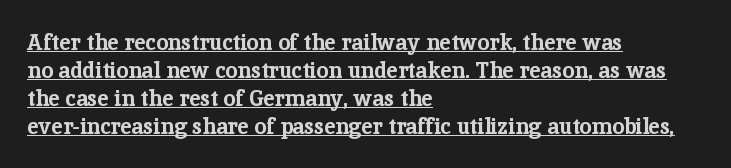
Posture: vertical. The specimen includes a rule beneath the text block's lines. Compared with typical body copy, the letter spacing here is the same. These lines sit exactly where default settings would place them. Heavy-handed strokes throughout: this text is bold.
